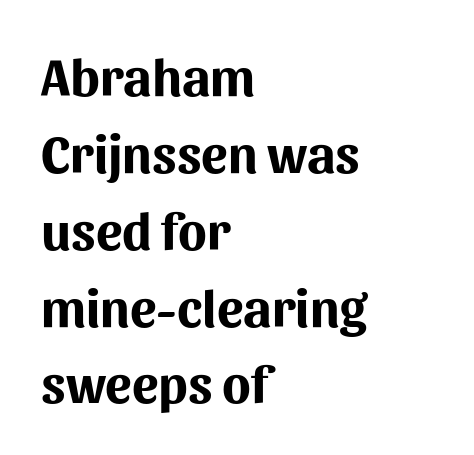
{"serif": "no", "italic": "no", "bold": "yes", "weight": "bold", "width": "normal", "stroke_contrast": "medium", "x_height": "medium", "monospaced": "no", "underline": "no", "align": "left", "line_spacing": "normal", "line_spacing_ratio": 1.45, "letter_spacing": "normal", "letter_spacing_em": 0.0, "glyph_px": 53}
